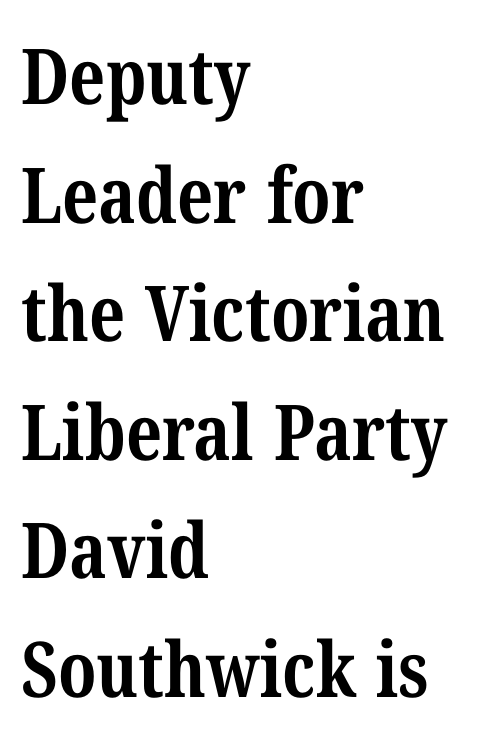
The image shows 77 px bold, condensed serif type; set left-aligned, normal line spacing (1.54x), normal letter spacing, not underlined; medium stroke contrast and a medium x-height.
